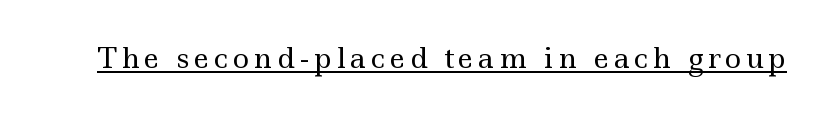
The image shows 28 px regular-weight, wide serif type, upright; set underlined; a small x-height.
